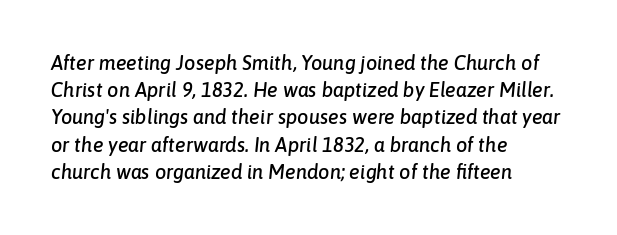
The image shows 20 px text type, italic (leaning right); set left-aligned, normal line spacing (1.36x), normal letter spacing, not underlined.
